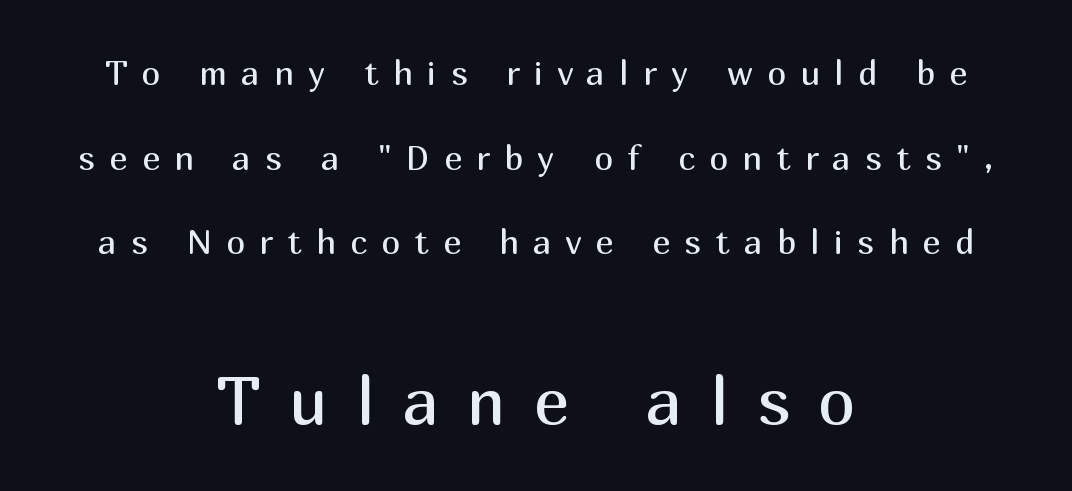
Q: Is the text bold? A: No.
Q: Is the text italic (slanted)? A: No, it is upright.
Q: Is the typeface a serif or a sans-serif typeface? A: Sans-serif.
Q: Is the text underlined? A: No.
Q: How is the paragraph aligned? A: Centered.
Q: Is the spacing between letters normal or unusually wide? A: Unusually wide.
Q: Is the spacing between lines tight, normal or loose? A: Loose.
Q: Which block of text is set in a larger size, the first (top) or the second (bottom)? A: The second (bottom) one.
Q: Width (condensed, normal, or wide)? A: Normal.
Q: Stroke contrast? A: Medium.
Q: x-height? A: Medium.
Q: Monospaced? A: No.
